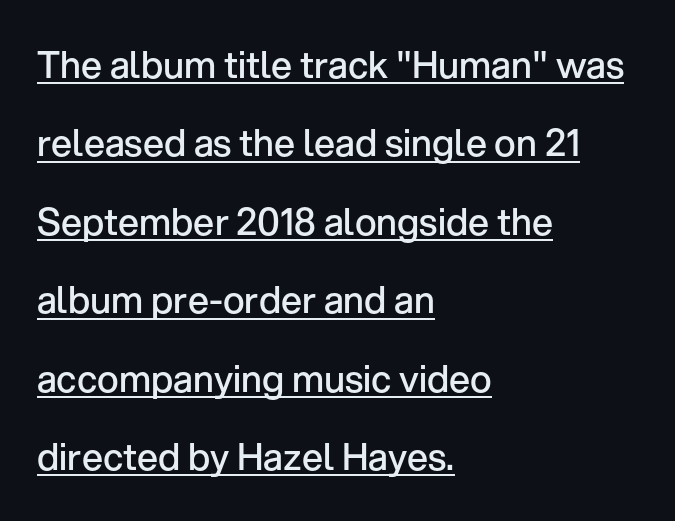
Q: Is the text bold? A: Semi-bold.
Q: Is the text italic (slanted)? A: No, it is upright.
Q: Is the typeface a serif or a sans-serif typeface? A: Sans-serif.
Q: Is the text underlined? A: Yes.
Q: How is the paragraph aligned? A: Left-aligned.
Q: Is the spacing between letters normal or unusually wide? A: Normal.
Q: Is the spacing between lines tight, normal or loose? A: Loose.
Q: Width (condensed, normal, or wide)? A: Normal.
Q: Stroke contrast? A: Low.
Q: x-height? A: Medium.
Q: Monospaced? A: No.
